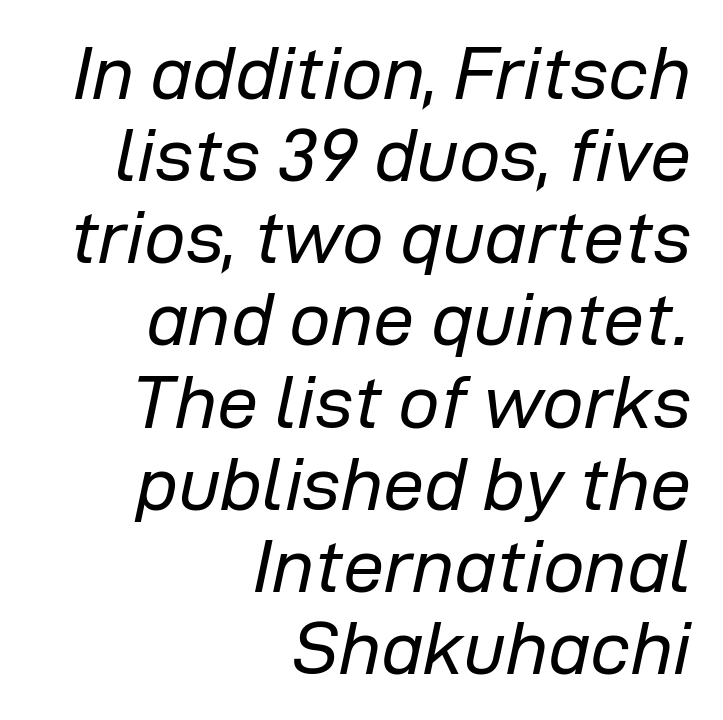
{"italic": "yes", "lean": "right", "slant_degrees": 12, "bold": "no", "weight": "regular", "width": "normal", "stroke_contrast": "low", "x_height": "medium", "monospaced": "no", "underline": "no", "align": "right", "line_spacing": "tight", "line_spacing_ratio": 1.11, "letter_spacing": "normal", "letter_spacing_em": 0.0, "glyph_px": 74}
